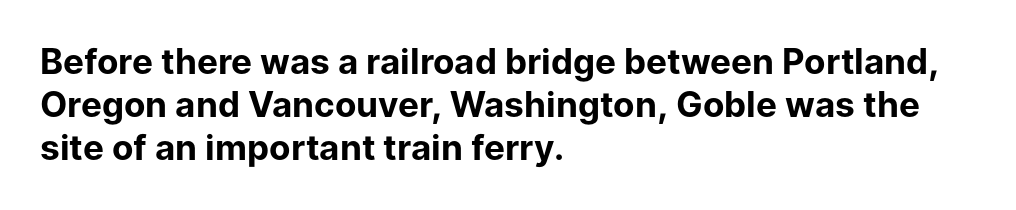
Reading down the block, your eye returns to a fixed left position each line. When letters stand straight like this, we call the style roman or upright. Each row of text sits above clean, open space. Grotesque or geometric, the face here clearly has no serifs. No extra tracking has been applied to these lines.
